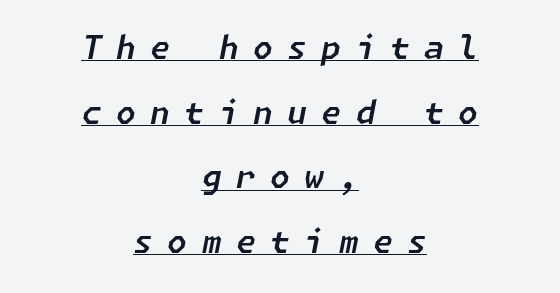
The image shows 32 px text type, italic (leaning right); set centered, loose line spacing (2.02x), unusually wide letter spacing (+0.45 em), underlined; low stroke contrast and a medium x-height.
